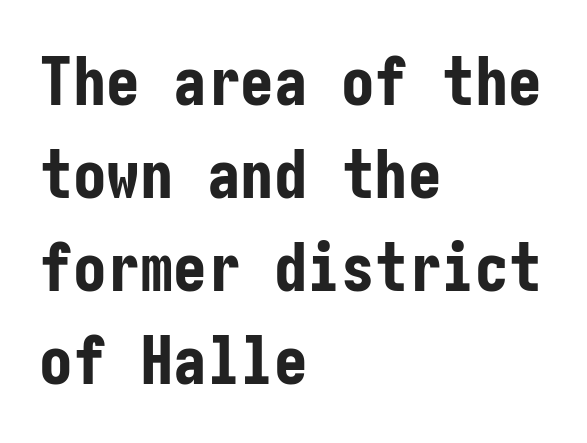
The image shows 67 px bold, condensed sans-serif type, upright; set left-aligned, normal line spacing (1.39x), normal letter spacing, not underlined; low stroke contrast and a medium x-height.
